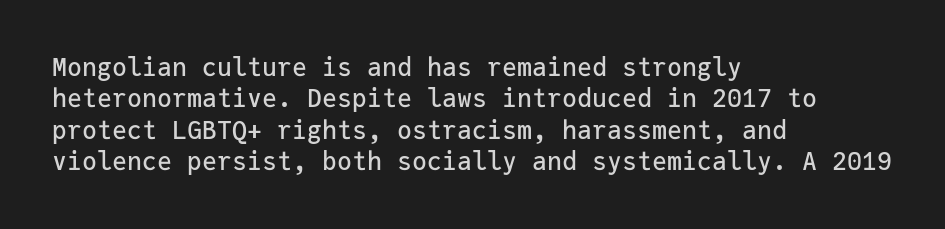
The image shows 25 px text type, upright; set left-aligned, normal line spacing (1.26x), normal letter spacing, not underlined.
